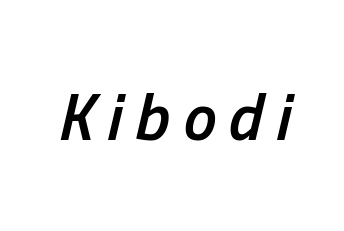
The image shows 67 px semibold, condensed type, italic (leaning right); set not underlined; low stroke contrast and a medium x-height.
